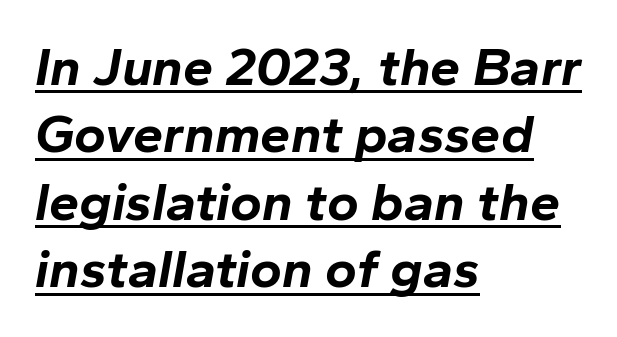
The image shows 54 px bold type, italic (leaning right); set left-aligned, normal line spacing (1.25x), normal letter spacing, underlined; low stroke contrast and a medium x-height.
